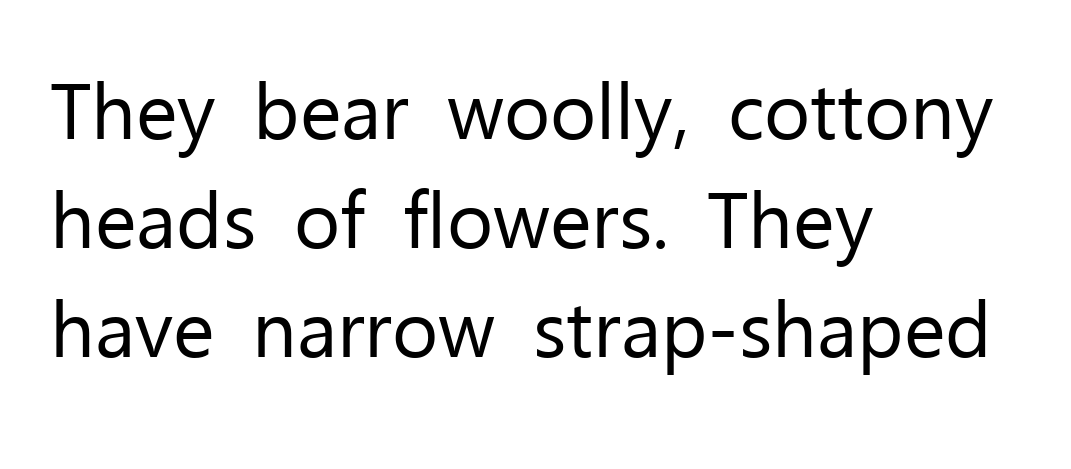
The image shows 79 px regular-weight sans-serif type, upright; set left-aligned, normal line spacing (1.38x), normal letter spacing, not underlined; low stroke contrast and a medium x-height.
